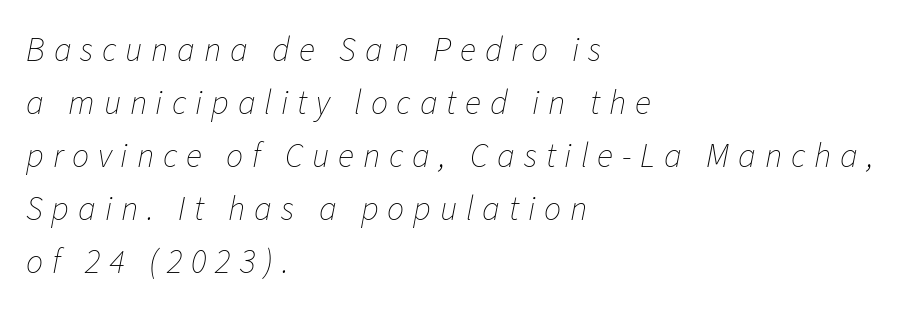
{"italic": "yes", "lean": "right", "slant_degrees": 11, "bold": "no", "weight": "thin", "width": "normal", "stroke_contrast": "low", "x_height": "medium", "monospaced": "no", "underline": "no", "align": "left", "line_spacing": "normal", "line_spacing_ratio": 1.56, "letter_spacing": "wide", "letter_spacing_em": 0.26, "glyph_px": 34}
